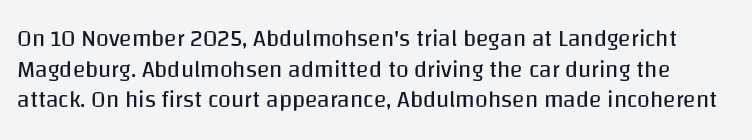
The image shows 23 px text type, upright; set normal line spacing (1.33x), normal letter spacing, not underlined.
